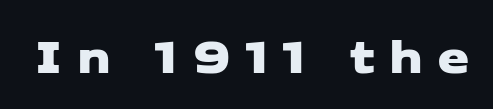
Q: Is the typeface a serif or a sans-serif typeface? A: Sans-serif.
Q: Is the text underlined? A: No.
Q: Is the spacing between letters normal or unusually wide? A: Unusually wide.
Q: Width (condensed, normal, or wide)? A: Wide.
Q: Stroke contrast? A: Low.
Q: x-height? A: Medium.
Q: Monospaced? A: No.
